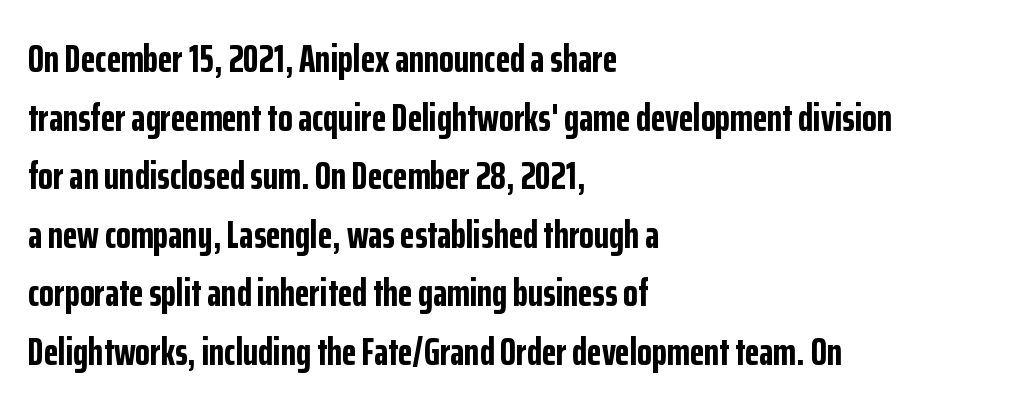
Nothing sits at the stroke ends, so this counts as sans-serif. The face used here is proportionally spaced, like ordinary book or web type. This sample uses plain, unmodified letter spacing. Which margin do the lines hug? The left one — the right edge is uneven. The typesetting leans heavy: a genuine bold.
